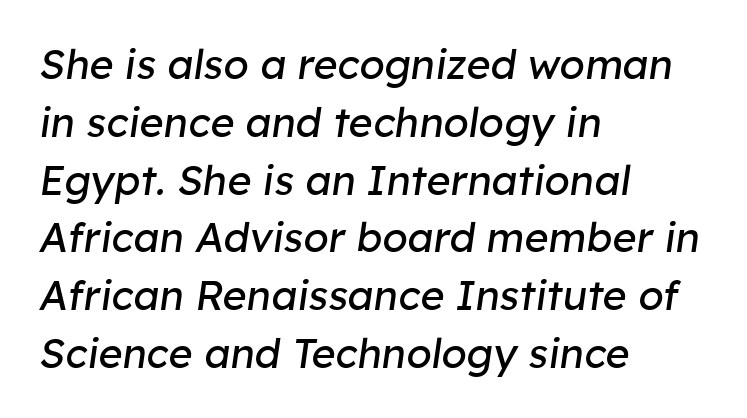
The image shows 41 px regular-weight type, italic (leaning right); set left-aligned, normal line spacing (1.41x), normal letter spacing, not underlined; low stroke contrast and a medium x-height.
